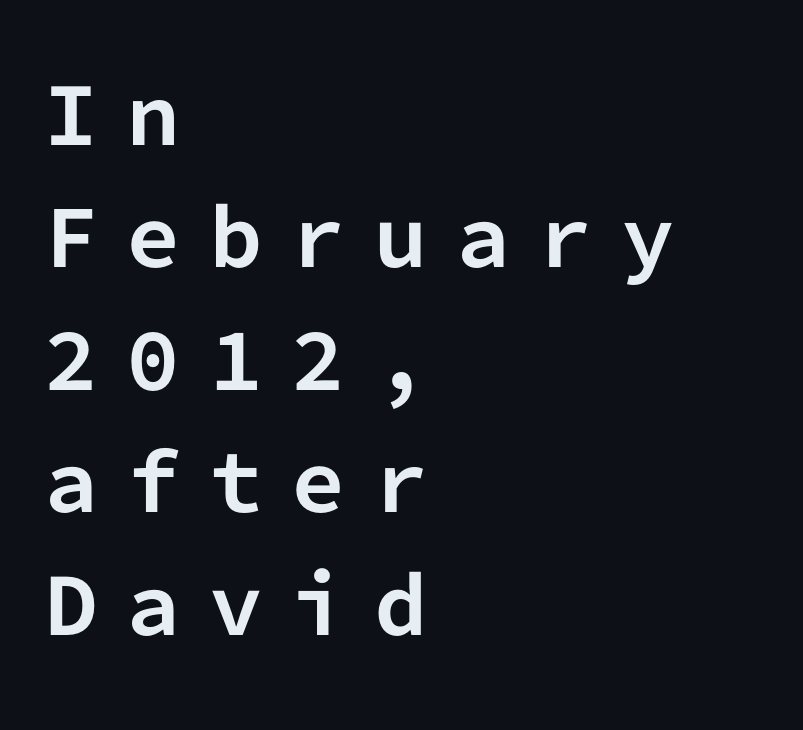
The passage shown has open, widely tracked lettering throughout. A bare baseline throughout the passage. Does the lettering tilt? It doesn't — this is upright. How would I describe the line gaps? Plain and ordinary. Type style note: lacks serifs.
